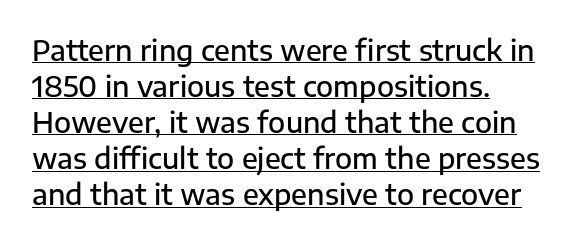
The image shows 28 px semibold sans-serif type, upright; set left-aligned, normal line spacing (1.29x), normal letter spacing, underlined; low stroke contrast and a medium x-height.
